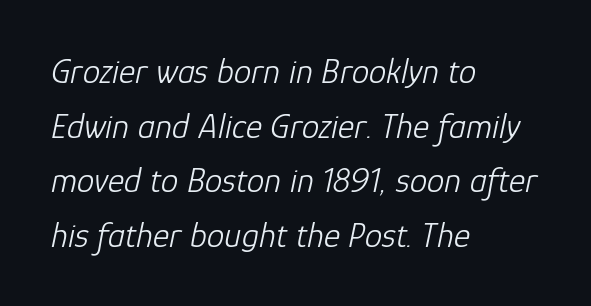
A typesetter would mark this as italic. One glance says typical: line gaps are just what's usual. Spacing between characters is what you'd get straight out of the box. The font sits on the lighter half of the weight spectrum, regular included.
